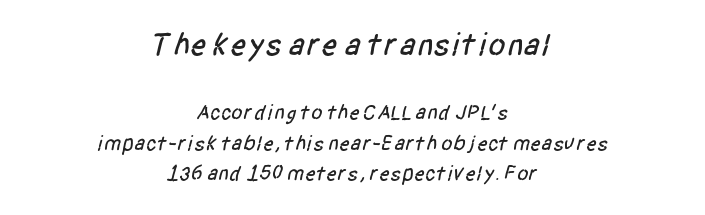
Each word holds together tightly as a unit, with standard inter-letter gaps. A normal amount of white space separates one row of letters from the next. Unlike a traditional serif, this face leaves its strokes unadorned. Note the varied advance widths — an 'i' is clearly narrower than an 'm'. Note: larger setting up top, smaller setting below. Plain, unruled lines of type.
